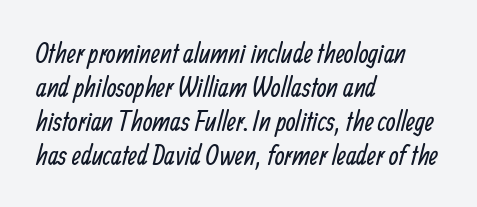
{"serif": "no", "bold": "no", "weight": "regular", "width": "condensed", "stroke_contrast": "low", "x_height": "medium", "monospaced": "no", "underline": "no", "align": "left", "line_spacing_ratio": 1.21, "letter_spacing": "normal", "letter_spacing_em": 0.0, "glyph_px": 28}
